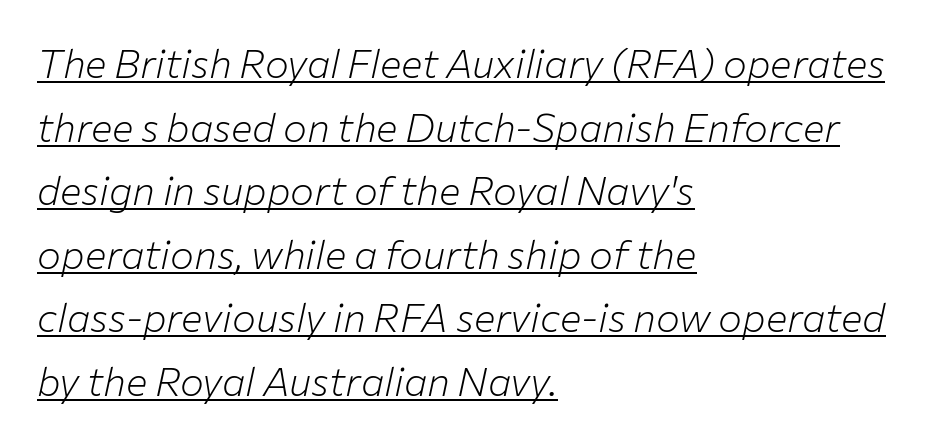
Short note: letters normally spaced. This sample has the flowing, uneven cadence of proportional lettering. Is there much room between lines? A standard amount, neither cramped nor airy. Designer's note — italics engaged. This sample is left-justified, so line endings fall wherever the words run out.
